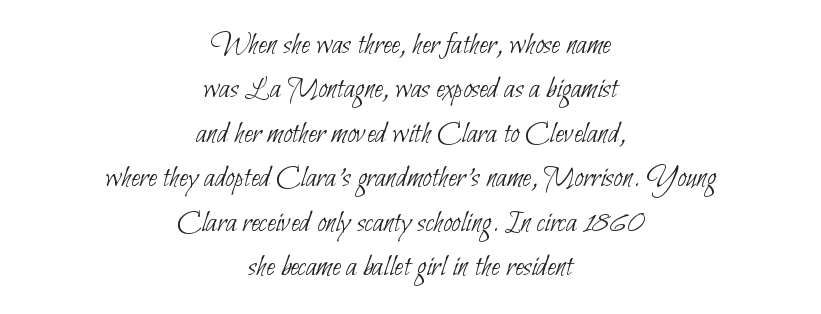
Inter-character spacing is left at the font's built-in metrics. Serifs: no, the terminals of the letterforms are clean. Teacher's note: observe the equal gaps on both sides — that is centered alignment. Here the designer chose a conventional face with non-uniform glyph widths.
